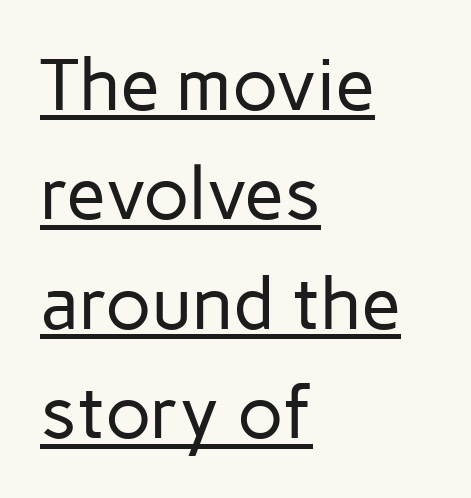
Type style note: lacks serifs. Proportional: the letters do not fall into vertical columns. Nope, not italic — everything's standing straight. If you measured baseline to baseline, you'd find a middling distance. You can see a thin bar hugging the bottom of the glyphs.
